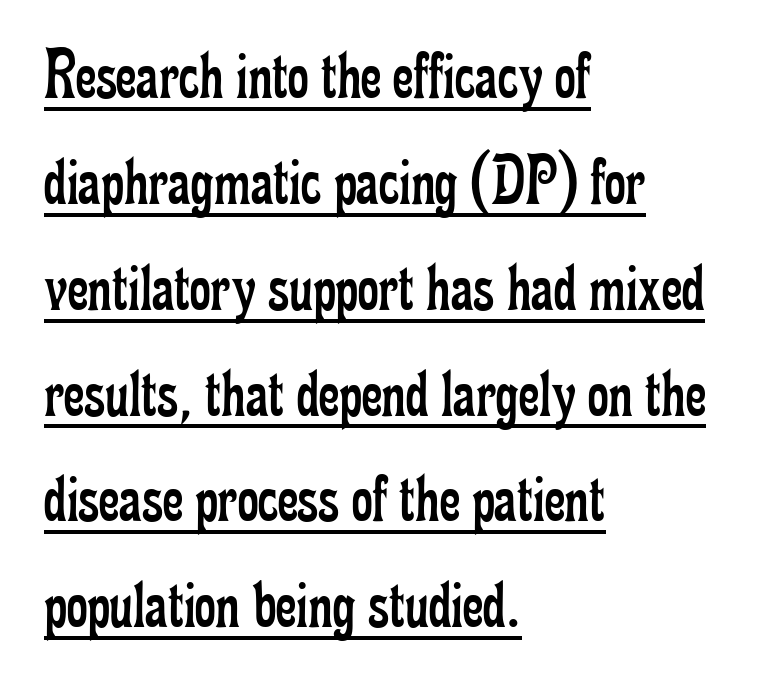
Q: Is the text bold? A: No.
Q: Is the text italic (slanted)? A: No, it is upright.
Q: Is the typeface a serif or a sans-serif typeface? A: Serif.
Q: Is the text underlined? A: Yes.
Q: How is the paragraph aligned? A: Left-aligned.
Q: Is the spacing between letters normal or unusually wide? A: Normal.
Q: Is the spacing between lines tight, normal or loose? A: Normal.
Q: Width (condensed, normal, or wide)? A: Condensed.
Q: Stroke contrast? A: Low.
Q: x-height? A: Small.
Q: Monospaced? A: No.
